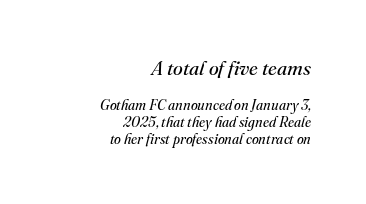
Glyph-to-glyph distance matches everyday printed text. Visually, the top section dominates because its glyphs are scaled up. The zone under the glyphs is completely vacant. There's an unmistakable incline to the writing here.
